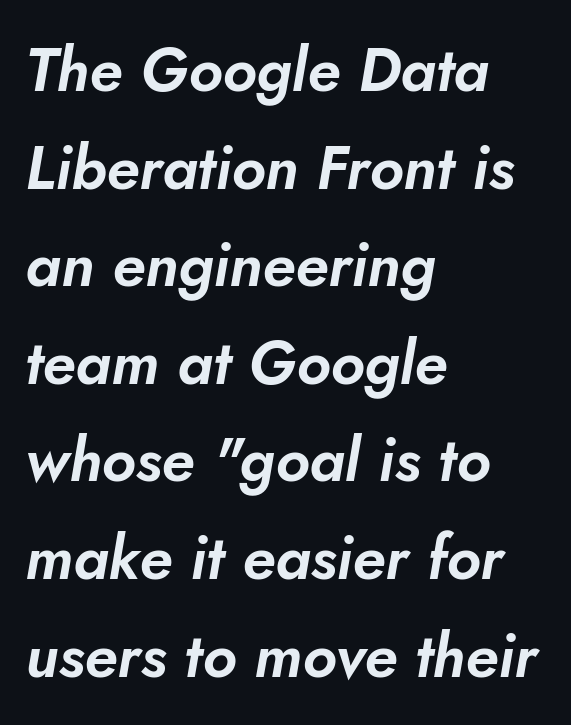
{"italic": "yes", "lean": "right", "slant_degrees": 10, "width": "normal", "stroke_contrast": "low", "x_height": "small", "monospaced": "no", "underline": "no", "align": "left", "line_spacing": "normal", "line_spacing_ratio": 1.6, "letter_spacing": "normal", "letter_spacing_em": 0.0, "glyph_px": 61}
